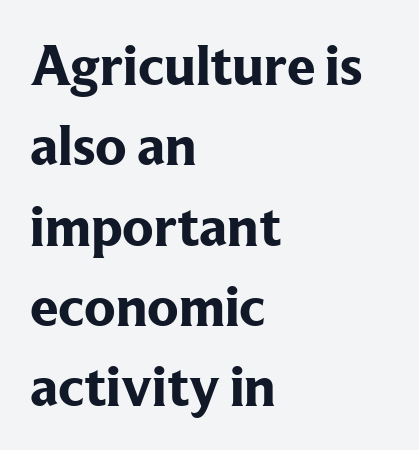
{"serif": "yes", "italic": "no", "bold": "yes", "weight": "bold", "width": "normal", "stroke_contrast": "low", "x_height": "medium", "monospaced": "no", "underline": "no", "align": "left", "line_spacing": "normal", "line_spacing_ratio": 1.41, "letter_spacing": "normal", "letter_spacing_em": 0.0, "glyph_px": 57}
